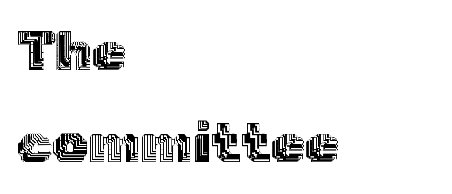
Q: Is the text italic (slanted)? A: No, it is upright.
Q: Is the text underlined? A: No.
Q: How is the paragraph aligned? A: Left-aligned.
Q: Is the spacing between letters normal or unusually wide? A: Normal.
Q: Is the spacing between lines tight, normal or loose? A: Normal.
Q: Width (condensed, normal, or wide)? A: Normal.
Q: x-height? A: Medium.
Q: Monospaced? A: No.
